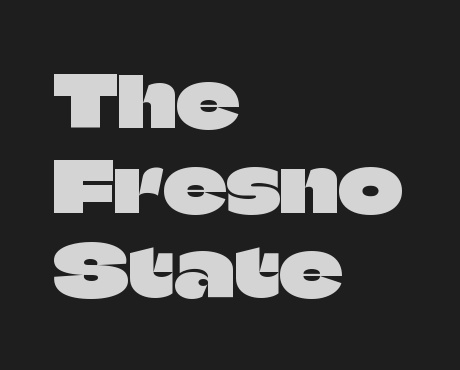
Each word holds together tightly as a unit, with standard inter-letter gaps. Casual observation: everything's shoved over to the left. Unmarked baselines from the first word to the last. The letters advance in unequal steps, a hallmark of proportional type.
